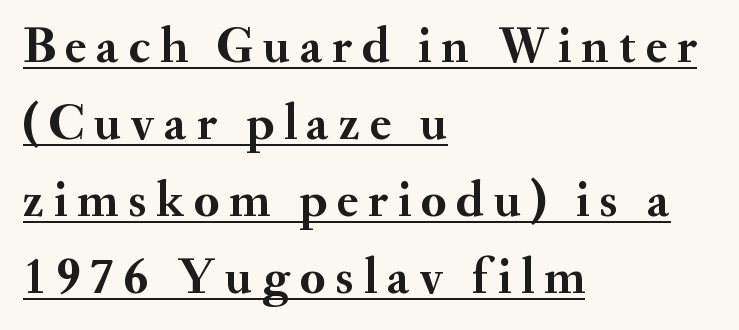
{"serif": "yes", "italic": "no", "bold": "yes", "weight": "semibold", "width": "normal", "stroke_contrast": "medium", "x_height": "small", "monospaced": "no", "underline": "yes", "align": "left", "line_spacing": "normal", "line_spacing_ratio": 1.51, "glyph_px": 51}
